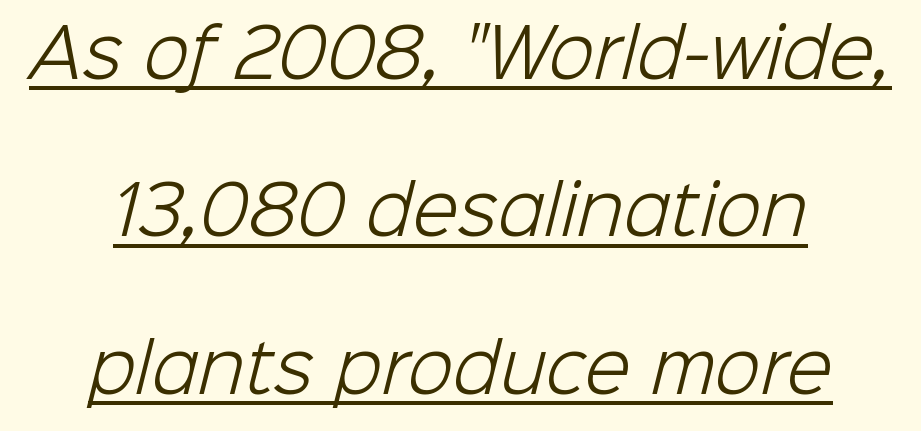
Widely set lines give the paragraph a tall, airy silhouette. Nobody touched the tracking dial on this one. Check where the strokes stop: nothing finishes them off — pure sans. Stems and bowls with no extra thickness — not bold. The string is rendered with underlining switched on.
